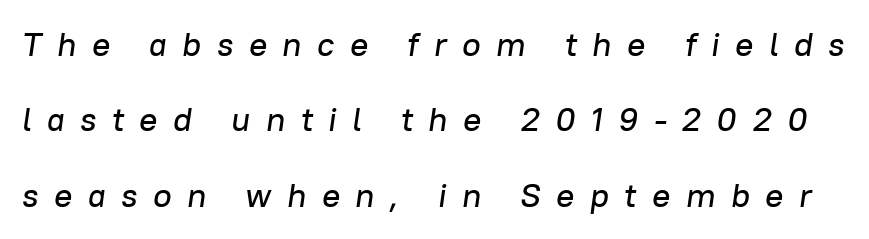
{"italic": "yes", "lean": "right", "slant_degrees": 8, "width": "normal", "stroke_contrast": "low", "x_height": "medium", "monospaced": "no", "underline": "no", "line_spacing": "loose", "line_spacing_ratio": 2.22, "letter_spacing": "wide", "letter_spacing_em": 0.45, "glyph_px": 34}
